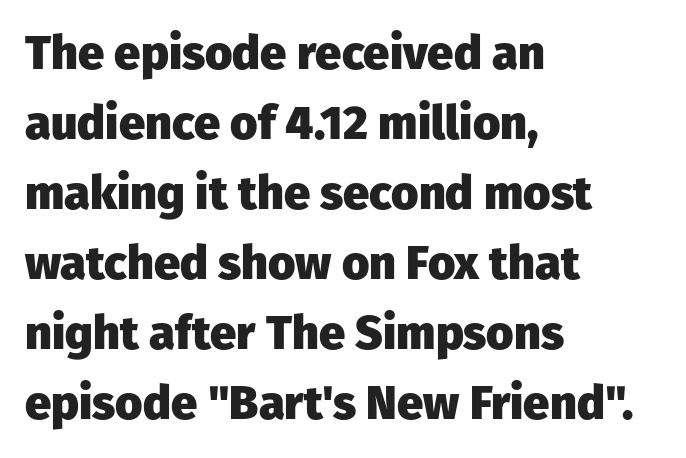
Do the letters lean? They stand straight. A normal amount of white space separates one row of letters from the next. This sample uses plain, unmodified letter spacing. Each glyph is drawn with heavy, bold strokes.
